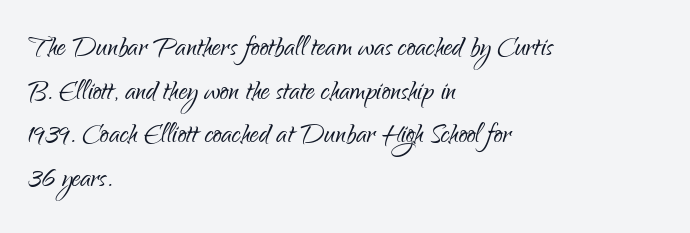
{"serif": "no", "bold": "no", "weight": "light", "width": "condensed", "stroke_contrast": "low", "x_height": "small", "monospaced": "no", "underline": "no", "align": "left", "line_spacing": "normal", "line_spacing_ratio": 1.25, "letter_spacing": "normal", "letter_spacing_em": 0.0, "glyph_px": 35}
